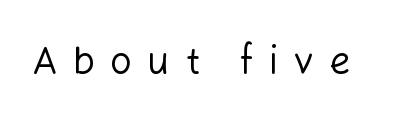
The image shows 38 px regular-weight sans-serif type, upright; set unusually wide letter spacing (+0.4 em), not underlined; low stroke contrast and a medium x-height.
